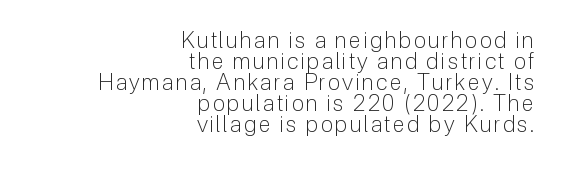
Honestly, there is no underline to notice here at all. All the whitespace from short lines collects on the left. The letters stand straight up with perfectly vertical stems. Reading down the column, the eye jumps only a short way to each next line.
